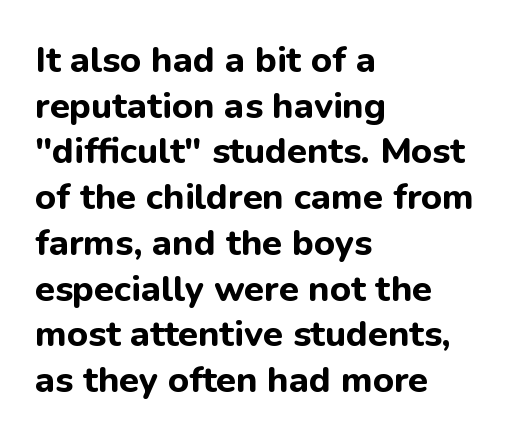
Q: Is the text bold? A: Yes.
Q: Is the text italic (slanted)? A: No, it is upright.
Q: Is the typeface a serif or a sans-serif typeface? A: Sans-serif.
Q: Is the text underlined? A: No.
Q: How is the paragraph aligned? A: Left-aligned.
Q: Is the spacing between letters normal or unusually wide? A: Normal.
Q: Is the spacing between lines tight, normal or loose? A: Normal.
Q: Width (condensed, normal, or wide)? A: Normal.
Q: Stroke contrast? A: Low.
Q: x-height? A: Medium.
Q: Monospaced? A: No.
